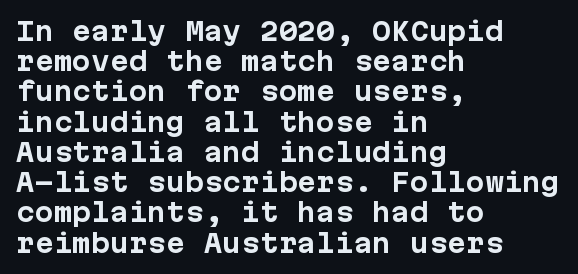
Q: Is the text bold? A: Yes.
Q: Is the text italic (slanted)? A: No, it is upright.
Q: Is the text underlined? A: No.
Q: How is the paragraph aligned? A: Left-aligned.
Q: Is the spacing between letters normal or unusually wide? A: Normal.
